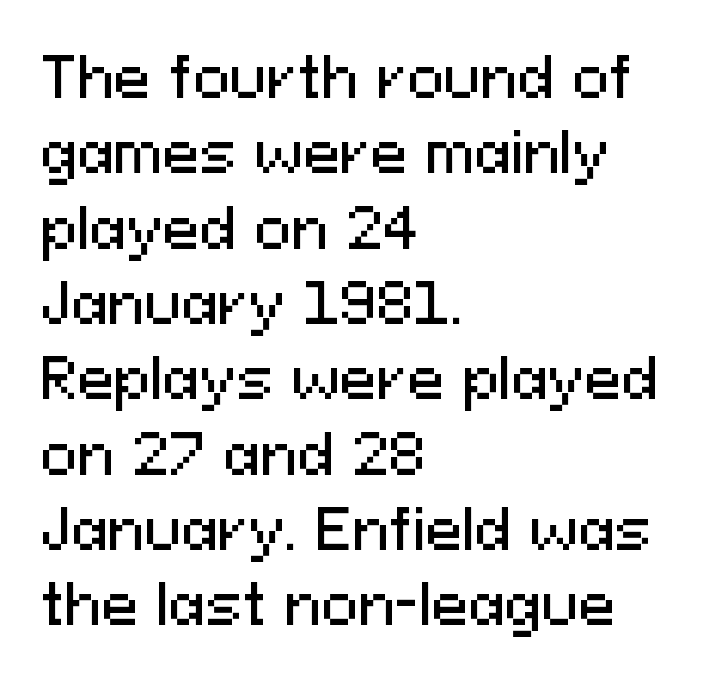
Regular leading. What stands out about the letter spacing? Nothing — it is the standard amount. Notice how the passage keeps a crisp vertical edge on the left only. A sans-serif font was chosen for this passage.
